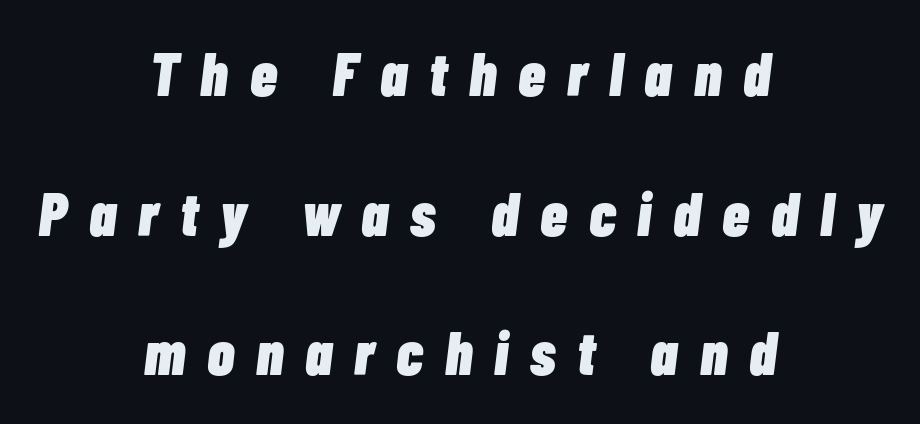
{"italic": "yes", "lean": "right", "slant_degrees": 7, "bold": "yes", "weight": "heavy", "width": "condensed", "stroke_contrast": "low", "x_height": "medium", "monospaced": "no", "underline": "no", "align": "center", "line_spacing": "loose", "line_spacing_ratio": 2.29, "letter_spacing": "wide", "letter_spacing_em": 0.36, "glyph_px": 61}
